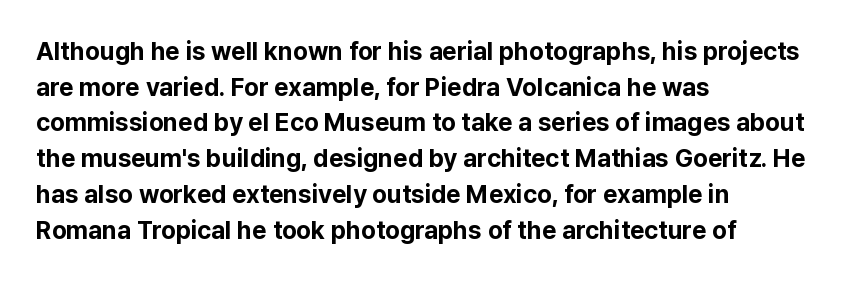
The image shows 25 px bold type, upright; set left-aligned, normal line spacing (1.43x), normal letter spacing, not underlined.
